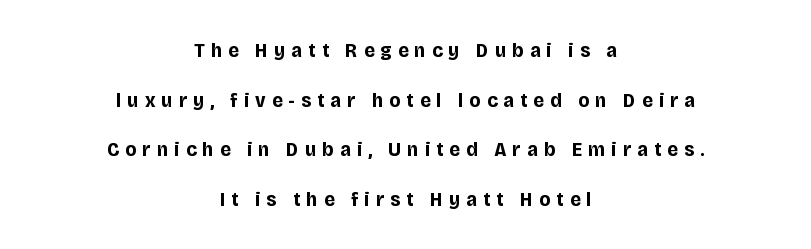
{"italic": "no", "bold": "yes", "underline": "no", "align": "center", "line_spacing": "loose", "line_spacing_ratio": 2.36, "letter_spacing": "wide", "letter_spacing_em": 0.29, "glyph_px": 21}
